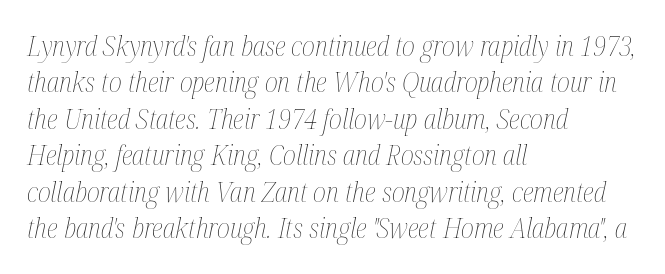
The cut favours lightness, reaching ordinary text weight at its darkest. Does the copy run flush right? No — it runs flush left. The space directly below the letters is spotless. The typography opts for an oblique posture over an upright one. Is the letter spacing exaggerated? No — it looks like the ordinary default. This sample keeps an unexceptional amount of space between lines.
